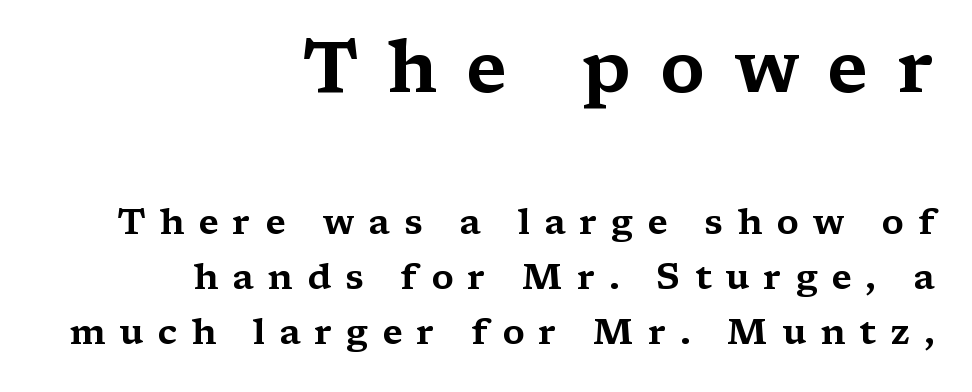
{"serif": "yes", "italic": "no", "width": "wide", "stroke_contrast": "medium", "x_height": "medium", "monospaced": "no", "underline": "no", "align": "right", "line_spacing": "normal", "line_spacing_ratio": 1.52, "letter_spacing": "wide", "letter_spacing_em": 0.39, "larger_block": "first", "size_ratio": 2.03, "glyph_px": 73}
